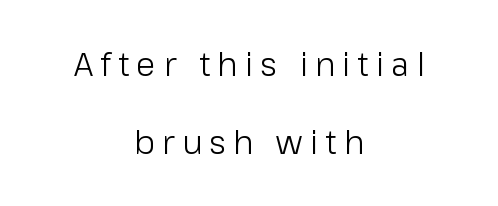
Every row of glyphs is offset so its center matches the block's center. The font is comparable to plain body text, perhaps lighter. The lettering stays uniformly vertical, giving the passage a roman look. This rendering features lettering with no underline. Stroke terminals: plain, sans-serif. Here the designer chose a conventional face with non-uniform glyph widths.
